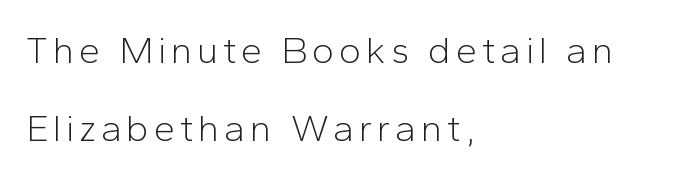
Q: Is the text bold? A: No.
Q: Is the text italic (slanted)? A: No, it is upright.
Q: Is the typeface a serif or a sans-serif typeface? A: Sans-serif.
Q: Is the text underlined? A: No.
Q: How is the paragraph aligned? A: Left-aligned.
Q: Is the spacing between lines tight, normal or loose? A: Loose.
Q: Width (condensed, normal, or wide)? A: Normal.
Q: Stroke contrast? A: Low.
Q: x-height? A: Medium.
Q: Monospaced? A: No.
